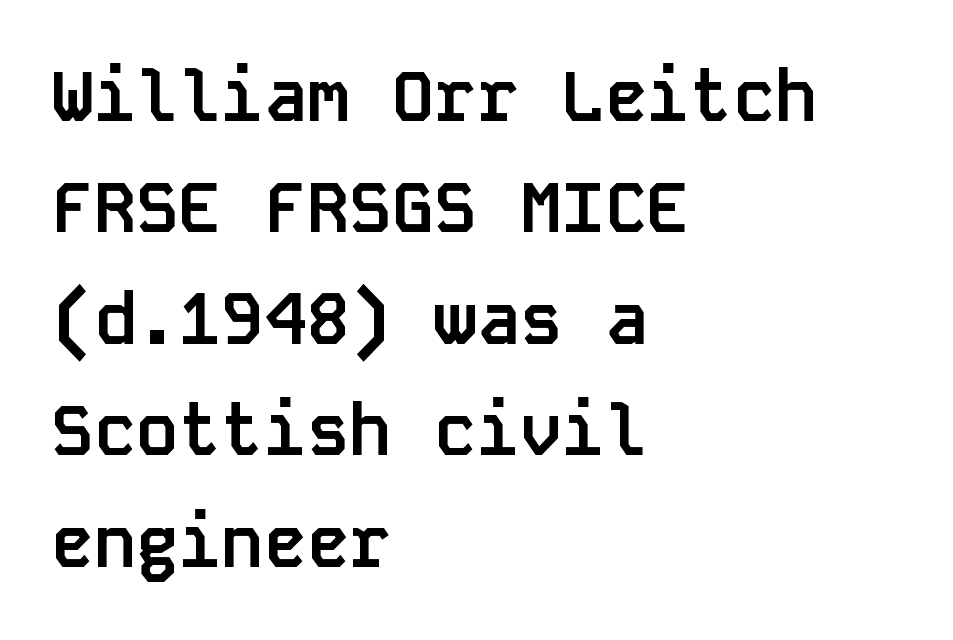
The image shows 71 px semibold sans-serif type, upright, monospaced; set left-aligned, normal line spacing (1.57x), normal letter spacing, not underlined; low stroke contrast and a large x-height.
